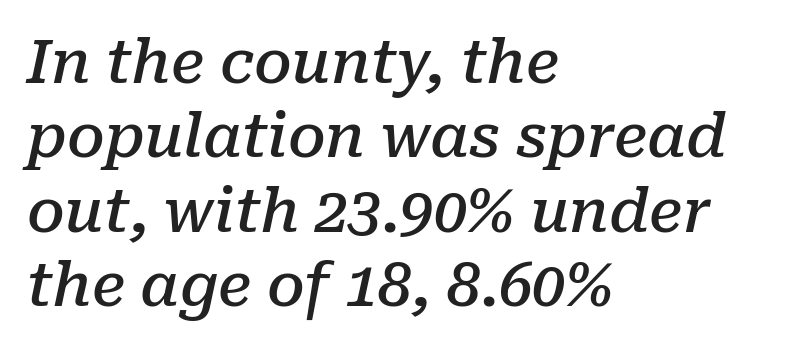
Q: Is the text bold? A: Semi-bold.
Q: Is the text italic (slanted)? A: Yes, it leans right by about 10 degrees.
Q: Is the typeface a serif or a sans-serif typeface? A: Serif.
Q: Is the text underlined? A: No.
Q: How is the paragraph aligned? A: Left-aligned.
Q: Is the spacing between letters normal or unusually wide? A: Normal.
Q: Width (condensed, normal, or wide)? A: Normal.
Q: Stroke contrast? A: Low.
Q: x-height? A: Medium.
Q: Monospaced? A: No.
